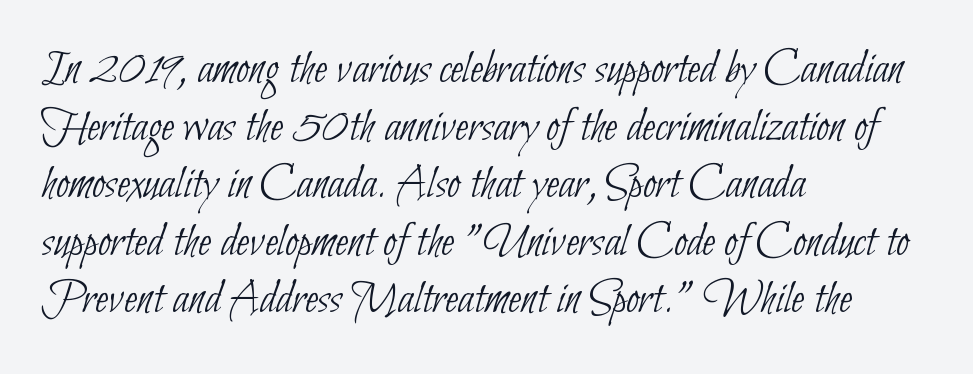
Observe the ordinary spacing: letters are neighbours, not strangers. Which margin do the lines hug? The left one — the right edge is uneven. The glyphs are unaccompanied by any horizontal stroke below them. This is not heavy type; no bold has been used.
